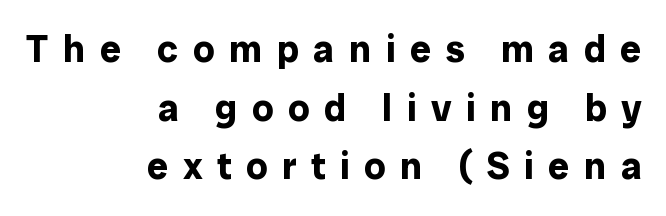
{"serif": "no", "italic": "no", "bold": "yes", "weight": "bold", "width": "normal", "stroke_contrast": "low", "x_height": "medium", "monospaced": "no", "underline": "no", "align": "right", "line_spacing": "normal", "line_spacing_ratio": 1.54, "letter_spacing": "wide", "letter_spacing_em": 0.38, "glyph_px": 38}
